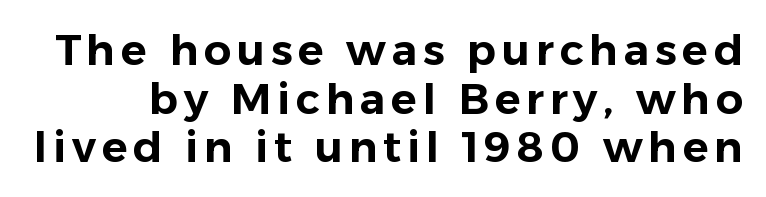
Q: Is the text italic (slanted)? A: No, it is upright.
Q: Is the typeface a serif or a sans-serif typeface? A: Sans-serif.
Q: Is the text underlined? A: No.
Q: Is the spacing between lines tight, normal or loose? A: Tight.
Q: Width (condensed, normal, or wide)? A: Normal.
Q: Stroke contrast? A: Low.
Q: x-height? A: Medium.
Q: Monospaced? A: No.
